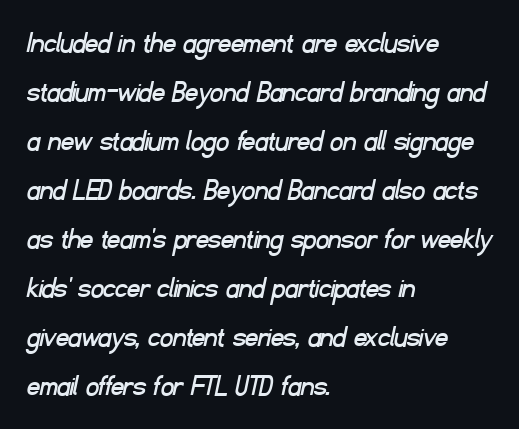
{"serif": "no", "width": "normal", "stroke_contrast": "low", "x_height": "small", "monospaced": "no", "underline": "no", "align": "left", "line_spacing": "normal", "line_spacing_ratio": 1.58, "letter_spacing": "normal", "letter_spacing_em": 0.0, "glyph_px": 31}
